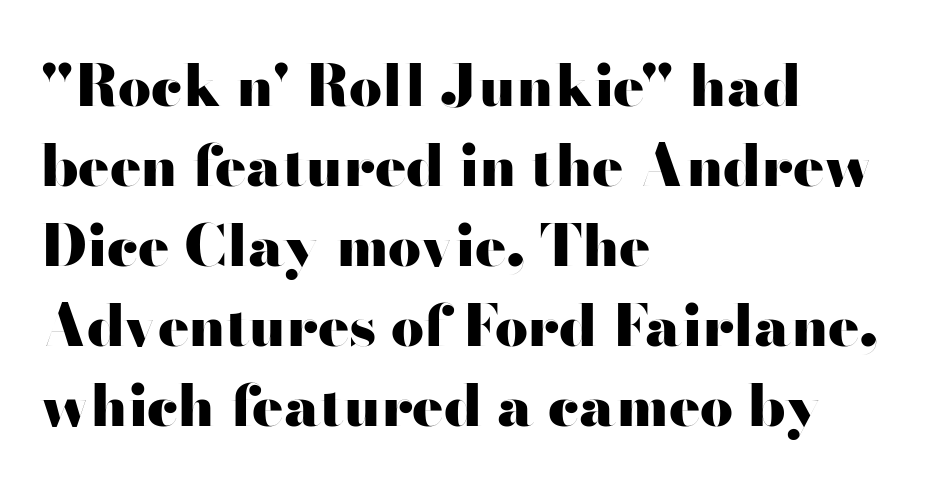
There is no visible air inserted between adjacent glyphs. Each letter's strokes conclude bluntly, with no projecting serifs. The rendering uses natural spacing where letterforms have individual widths. Set as a true bold cut, around the 700 mark.
